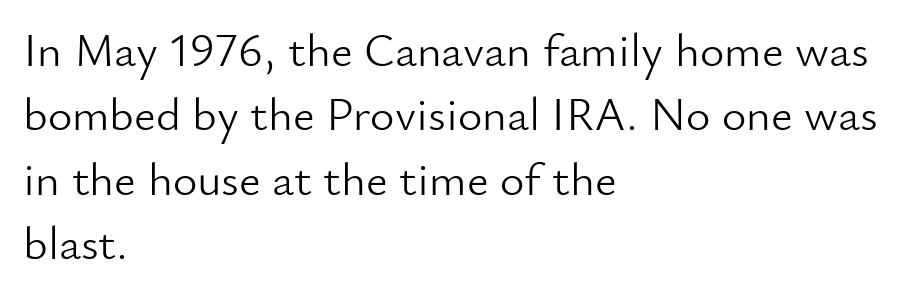
{"serif": "no", "italic": "no", "bold": "no", "weight": "light", "width": "normal", "stroke_contrast": "low", "x_height": "small", "monospaced": "no", "underline": "no", "align": "left", "line_spacing": "normal", "line_spacing_ratio": 1.37, "letter_spacing": "normal", "letter_spacing_em": 0.0, "glyph_px": 47}
